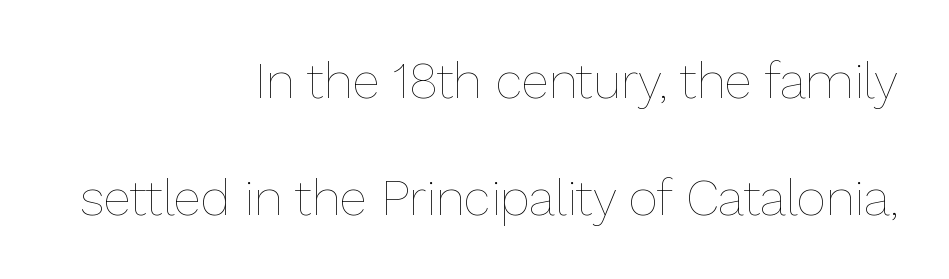
{"italic": "no", "bold": "no", "weight": "thin", "width": "normal", "stroke_contrast": "low", "x_height": "medium", "monospaced": "no", "underline": "no", "align": "right", "line_spacing": "loose", "line_spacing_ratio": 2.34, "letter_spacing": "normal", "letter_spacing_em": 0.0, "glyph_px": 50}
